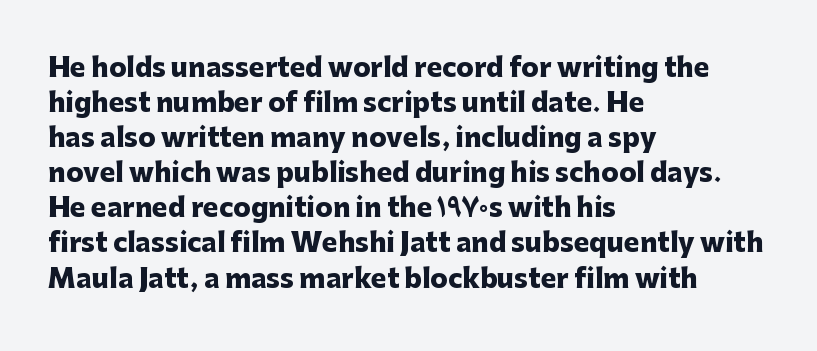
The image shows 26 px bold type, upright; set left-aligned, normal line spacing (1.35x), normal letter spacing, not underlined.
